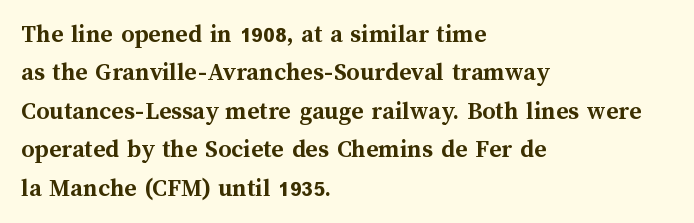
The image shows 26 px bold type, upright; set left-aligned, normal line spacing (1.48x), normal letter spacing, not underlined.
